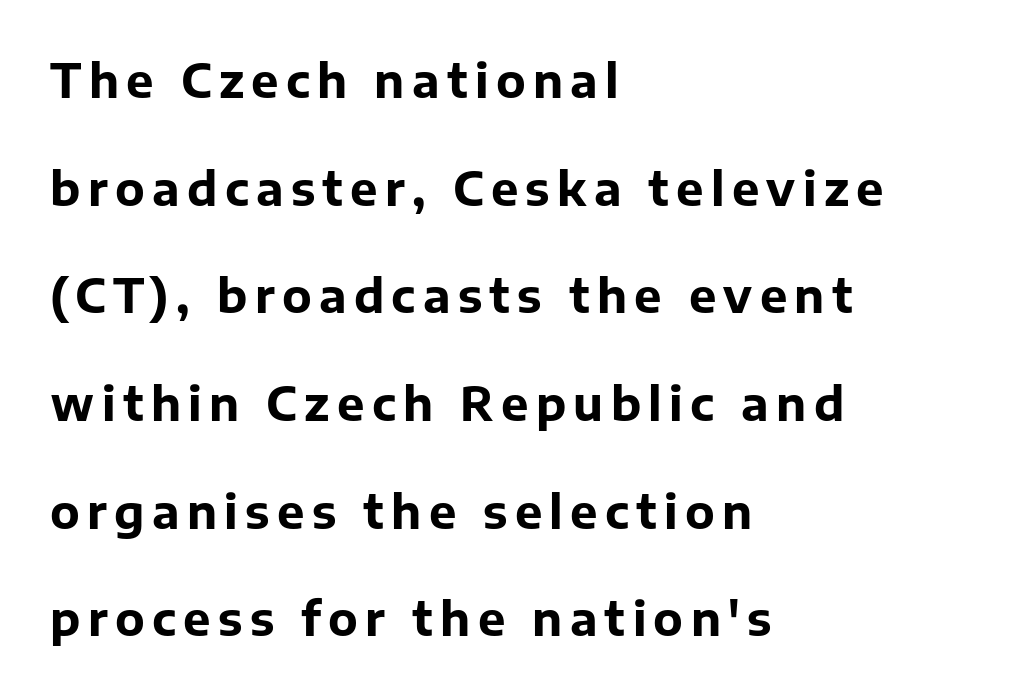
The image shows 46 px bold sans-serif type, upright; set left-aligned, loose line spacing (2.34x), not underlined; low stroke contrast and a medium x-height.
